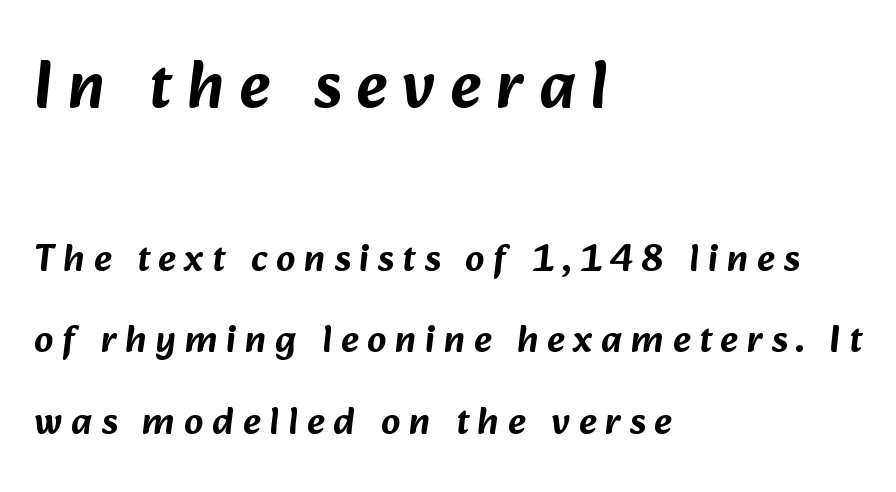
The image shows 66 px sans-serif type; set left-aligned, loose line spacing (2.15x), unusually wide letter spacing (+0.23 em), not underlined; the first (top) block is 1.74x larger; low stroke contrast and a medium x-height.
